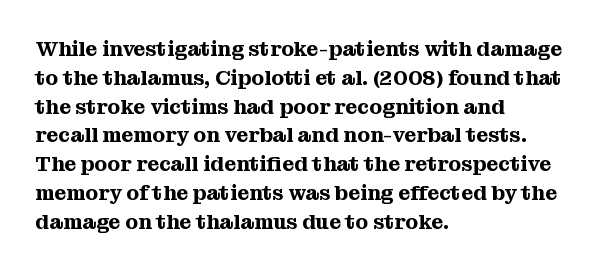
Q: Is the text italic (slanted)? A: No, it is upright.
Q: Is the text underlined? A: No.
Q: How is the paragraph aligned? A: Left-aligned.
Q: Is the spacing between letters normal or unusually wide? A: Normal.
Q: Is the spacing between lines tight, normal or loose? A: Normal.
